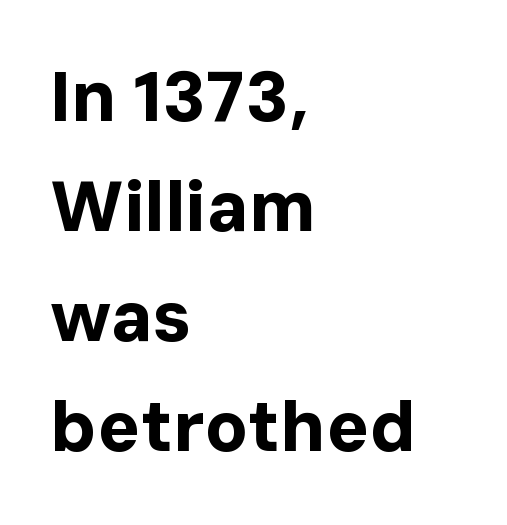
Q: Is the text bold? A: Yes.
Q: Is the text italic (slanted)? A: No, it is upright.
Q: Is the typeface a serif or a sans-serif typeface? A: Sans-serif.
Q: Is the text underlined? A: No.
Q: How is the paragraph aligned? A: Left-aligned.
Q: Is the spacing between letters normal or unusually wide? A: Normal.
Q: Is the spacing between lines tight, normal or loose? A: Normal.
Q: Width (condensed, normal, or wide)? A: Normal.
Q: Stroke contrast? A: Low.
Q: x-height? A: Medium.
Q: Monospaced? A: No.
